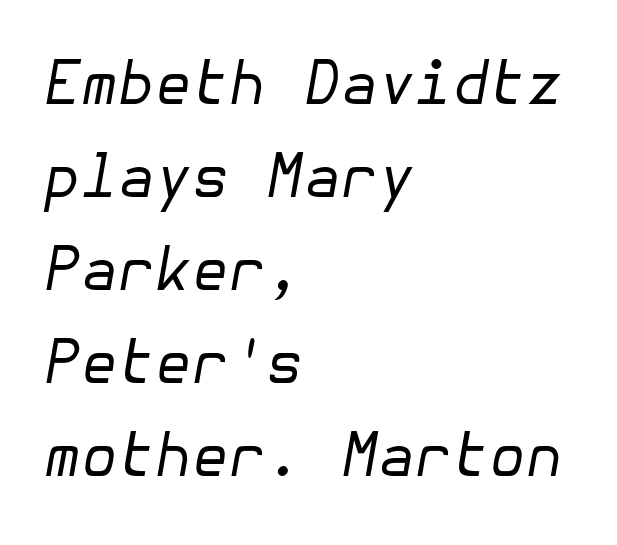
Q: Is the text bold? A: No.
Q: Is the text italic (slanted)? A: Yes, it leans right by about 10 degrees.
Q: Is the text underlined? A: No.
Q: How is the paragraph aligned? A: Left-aligned.
Q: Is the spacing between letters normal or unusually wide? A: Normal.
Q: Is the spacing between lines tight, normal or loose? A: Normal.
Q: Width (condensed, normal, or wide)? A: Normal.
Q: Stroke contrast? A: Low.
Q: x-height? A: Medium.
